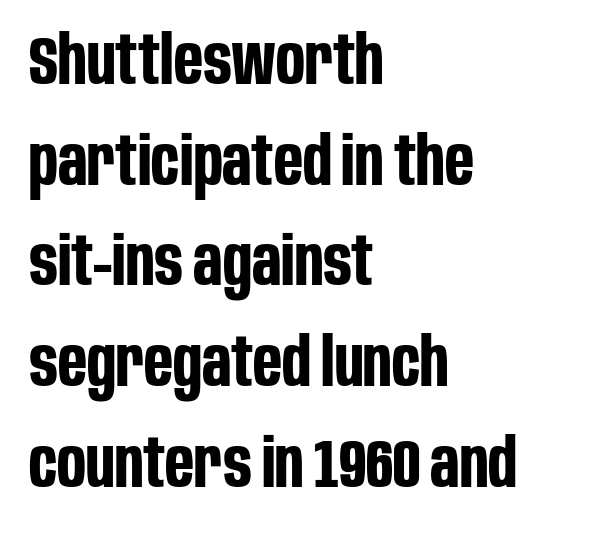
The strokes are fattened all the way to bold. Letterform terminals end flat and unadorned throughout the passage. Line beginnings align vertically; line endings do not. Regarding leading, the lines here are spaced in the standard way. Do the characters align in a grid? No, the font is proportional.
